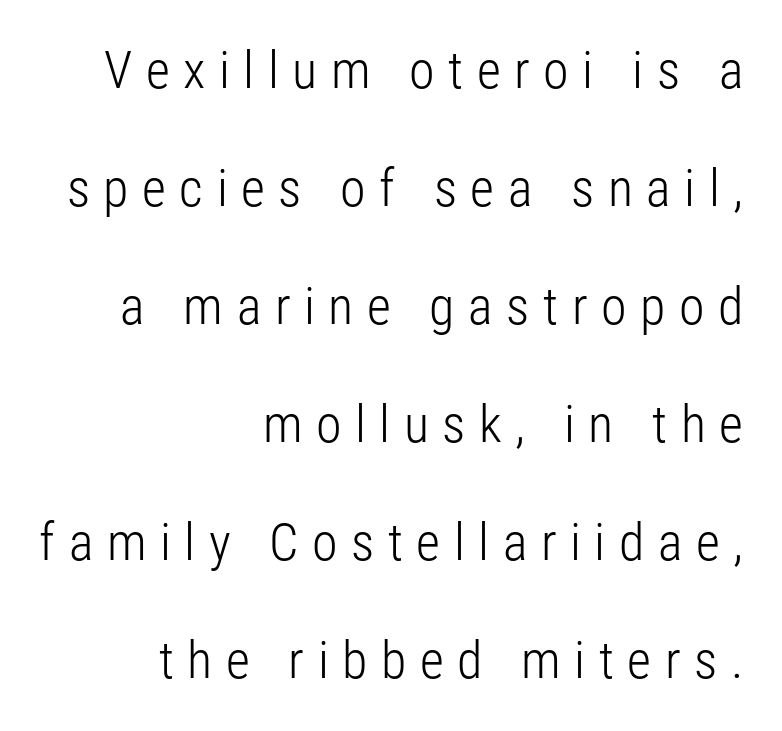
{"serif": "no", "italic": "no", "bold": "no", "weight": "light", "width": "condensed", "stroke_contrast": "low", "x_height": "medium", "monospaced": "no", "underline": "no", "align": "right", "line_spacing": "loose", "line_spacing_ratio": 2.27, "letter_spacing": "wide", "letter_spacing_em": 0.26, "glyph_px": 52}
